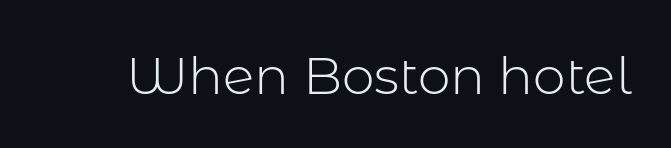
A bare baseline throughout the passage. No heavy texture on the line: the type isn't bold. The axis of the letterforms is exactly vertical. Is this a sans? Yes — the strokes have no serifs.
